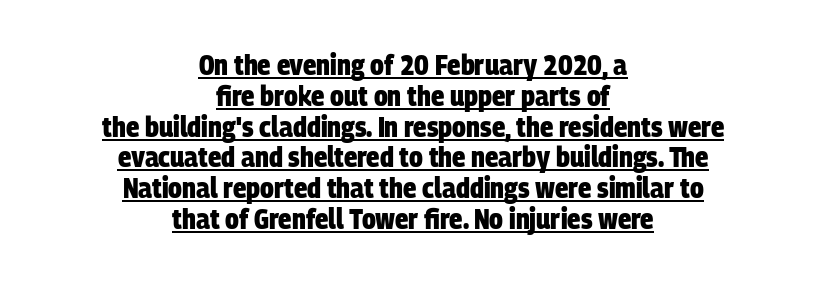
The image shows 28 px heavy, condensed sans-serif type; set centered, tight line spacing (1.1x), normal letter spacing, underlined; low stroke contrast and a large x-height.
